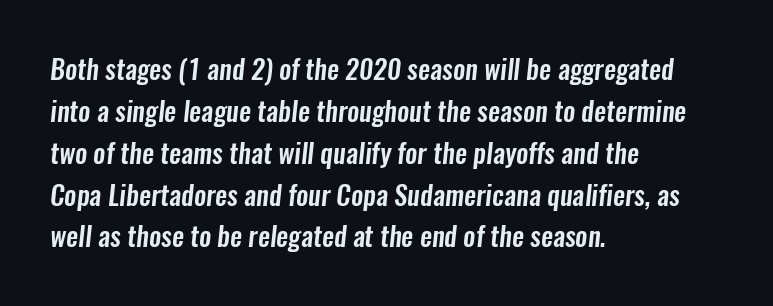
Q: Is the text underlined? A: No.
Q: How is the paragraph aligned? A: Left-aligned.
Q: Is the spacing between letters normal or unusually wide? A: Normal.
Q: Is the spacing between lines tight, normal or loose? A: Normal.
